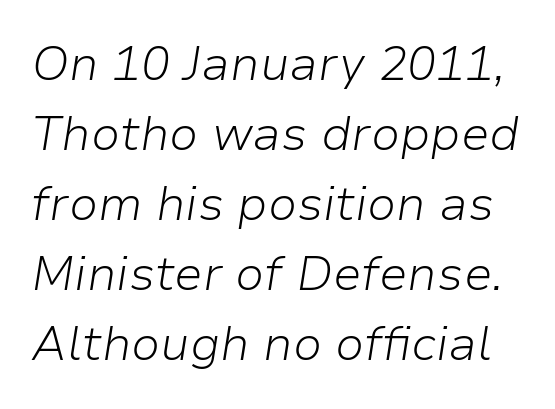
The text carries the slant typical of an italic or oblique font. Spacing verdict: proportional, widths tailored to each character. This sample keeps an unexceptional amount of space between lines. Letter spacing: default. Each stroke keeps to a modest, everyday thickness or less. Underline: absent.
